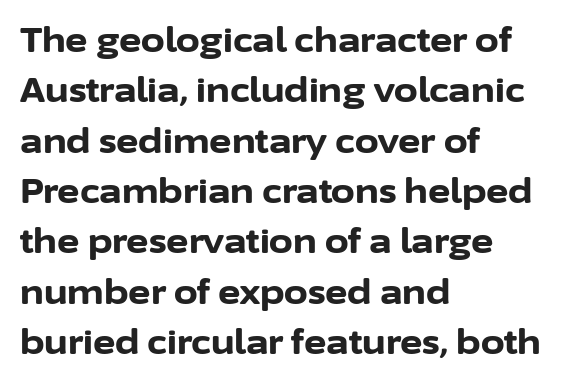
{"serif": "no", "italic": "no", "bold": "yes", "weight": "bold", "width": "normal", "stroke_contrast": "low", "x_height": "medium", "monospaced": "no", "underline": "no", "align": "left", "line_spacing": "normal", "line_spacing_ratio": 1.48, "letter_spacing": "normal", "letter_spacing_em": 0.0, "glyph_px": 34}
